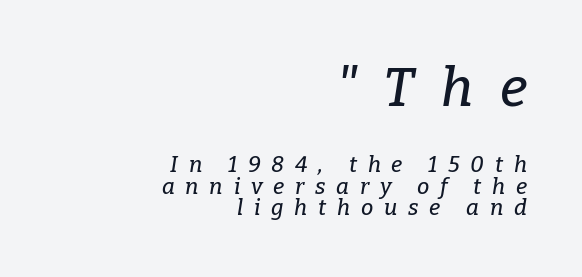
The image shows 54 px serif type, italic (leaning right); set right-aligned, tight line spacing (0.98x), unusually wide letter spacing (+0.49 em), not underlined; the first (top) block is 2.45x larger; low stroke contrast and a medium x-height.
